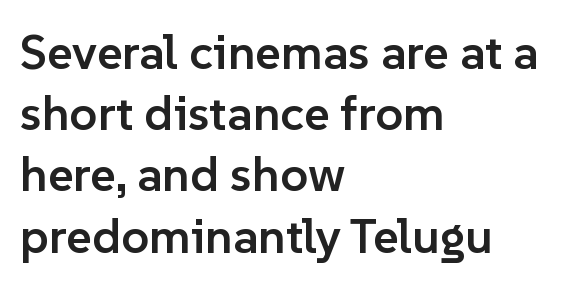
Q: Is the text bold? A: Semi-bold.
Q: Is the text italic (slanted)? A: No, it is upright.
Q: Is the typeface a serif or a sans-serif typeface? A: Sans-serif.
Q: Is the text underlined? A: No.
Q: How is the paragraph aligned? A: Left-aligned.
Q: Is the spacing between letters normal or unusually wide? A: Normal.
Q: Is the spacing between lines tight, normal or loose? A: Normal.
Q: Width (condensed, normal, or wide)? A: Normal.
Q: Stroke contrast? A: Low.
Q: x-height? A: Medium.
Q: Monospaced? A: No.
